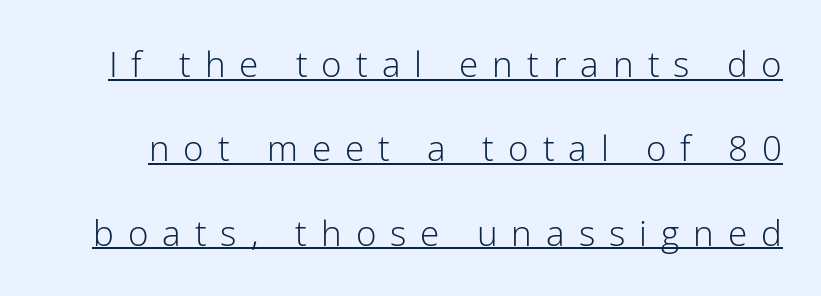
The image shows 35 px light sans-serif type, upright; set loose line spacing (2.41x), unusually wide letter spacing (+0.4 em), underlined; low stroke contrast and a medium x-height.
